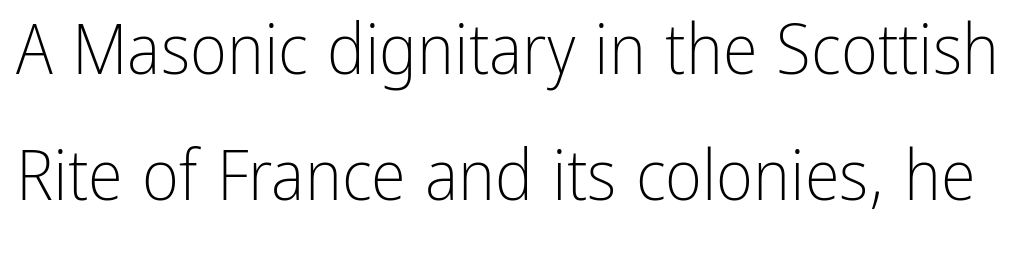
The image shows 71 px light, condensed sans-serif type, upright; set line spacing 1.78x, normal letter spacing, not underlined; low stroke contrast and a medium x-height.
